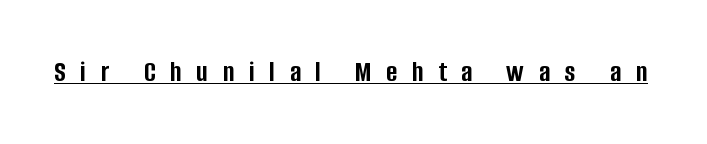
The image shows 30 px semibold, condensed sans-serif type, upright; set unusually wide letter spacing (+0.49 em), underlined; low stroke contrast and a large x-height.
